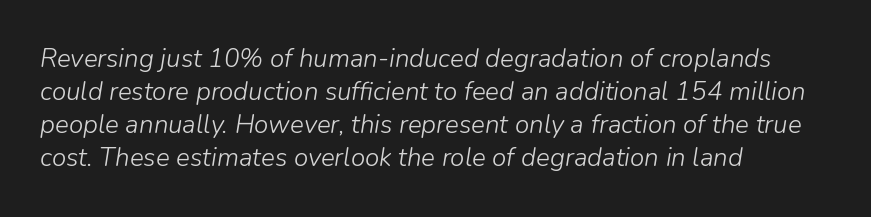
{"italic": "yes", "lean": "right", "slant_degrees": 9, "bold": "no", "underline": "no", "align": "left", "line_spacing": "normal", "line_spacing_ratio": 1.27, "letter_spacing": "normal", "letter_spacing_em": 0.0, "glyph_px": 26}
